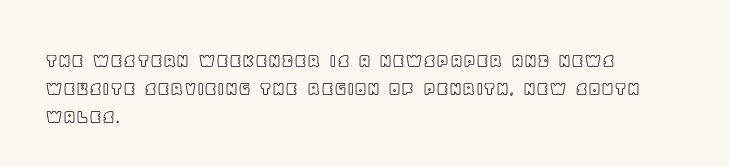
If you measured baseline to baseline, you'd find a middling distance. Descenders are the only things crossing below the line. The lines in this sample share a left origin and differ only in where they stop. Letter spacing: default. Quick note: not italic, upright.
